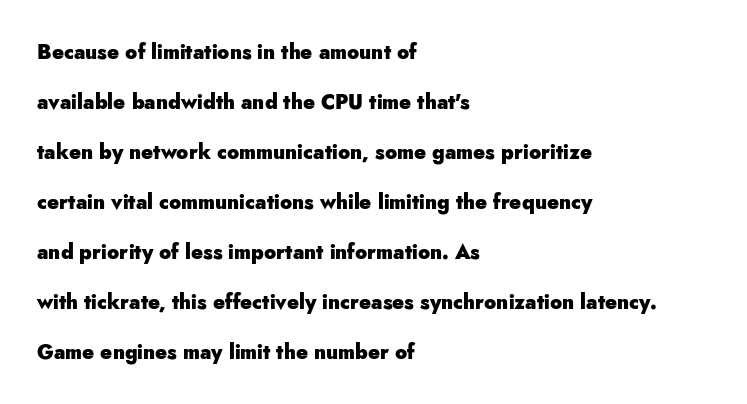
The image shows 20 px bold type, upright; set left-aligned, loose line spacing (2.5x), normal letter spacing, not underlined.
